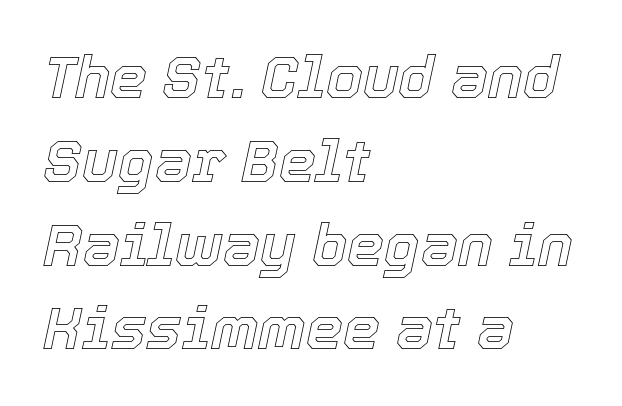
The image shows 59 px text type, italic (leaning right); set left-aligned, normal line spacing (1.42x), normal letter spacing, not underlined; a medium x-height.
